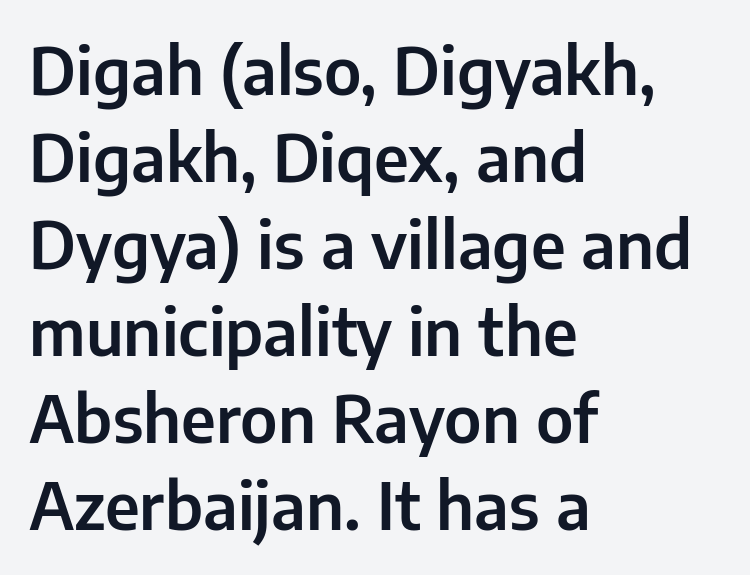
{"serif": "no", "italic": "no", "width": "normal", "stroke_contrast": "low", "x_height": "medium", "monospaced": "no", "underline": "no", "align": "left", "line_spacing": "normal", "line_spacing_ratio": 1.36, "letter_spacing": "normal", "letter_spacing_em": 0.0, "glyph_px": 64}
